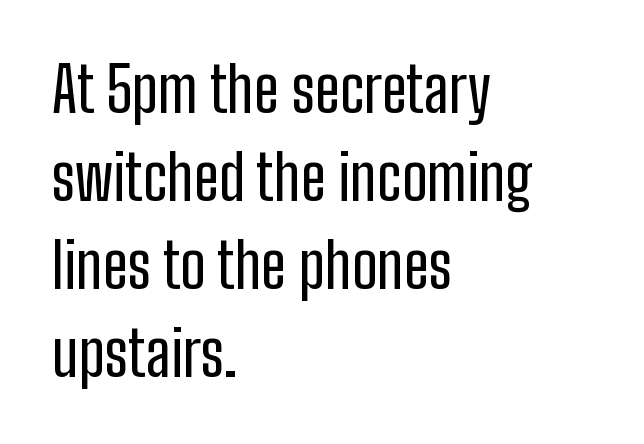
The image shows 62 px condensed sans-serif type, upright; set left-aligned, normal line spacing (1.42x), normal letter spacing, not underlined; low stroke contrast and a medium x-height.
